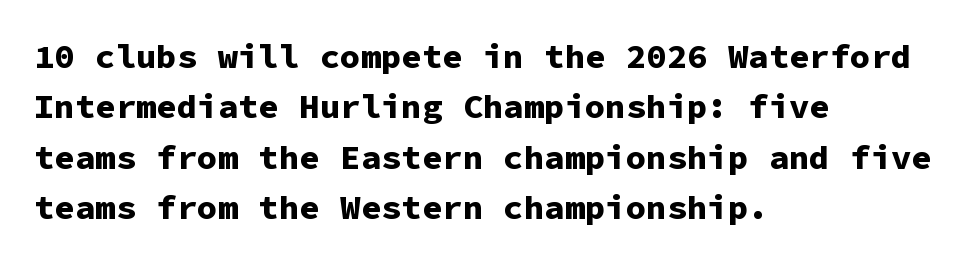
A classic flush-left, rag-right setting is used for this passage. Unmarked baselines from the first word to the last. Default kerning and tracking; the words read as compact shapes. Summary of vertical rhythm: regular, with standard interline spacing. When letters stand straight like this, we call the style roman or upright.
